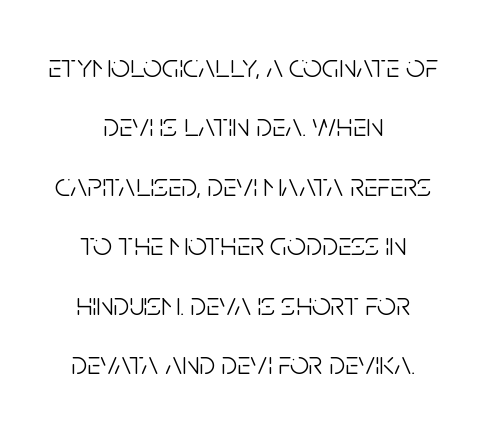
Short and long lines alike share a common midpoint. It's the straight-up-and-down kind of type. Caption: face not bold, strokes unweighted. Examine the stroke ends and you'll find no serifs. Observe the ordinary spacing: letters are neighbours, not strangers. Is this a fixed-width face? No — the glyphs have proportional, varying widths.
